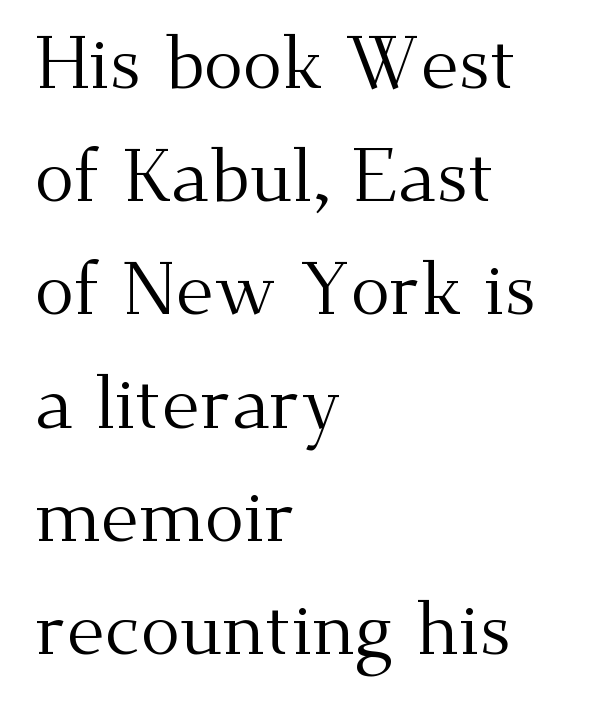
Heft: none added — not bold. Each word holds together tightly as a unit, with standard inter-letter gaps. Leftover space on each line is placed entirely after the last word. This sample has the flowing, uneven cadence of proportional lettering. The letters carry serifs — small finishing strokes at the ends of their stems.
